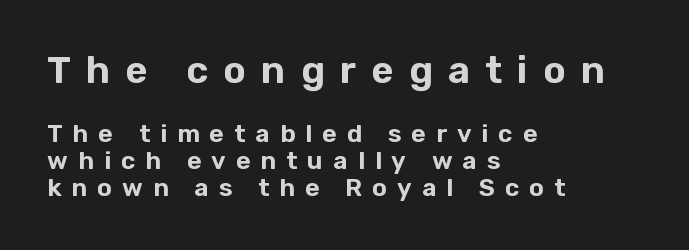
The image shows 38 px sans-serif type, upright; set left-aligned, tight line spacing (1.07x), unusually wide letter spacing (+0.4 em), not underlined; the first (top) block is 1.52x larger; low stroke contrast and a medium x-height.
